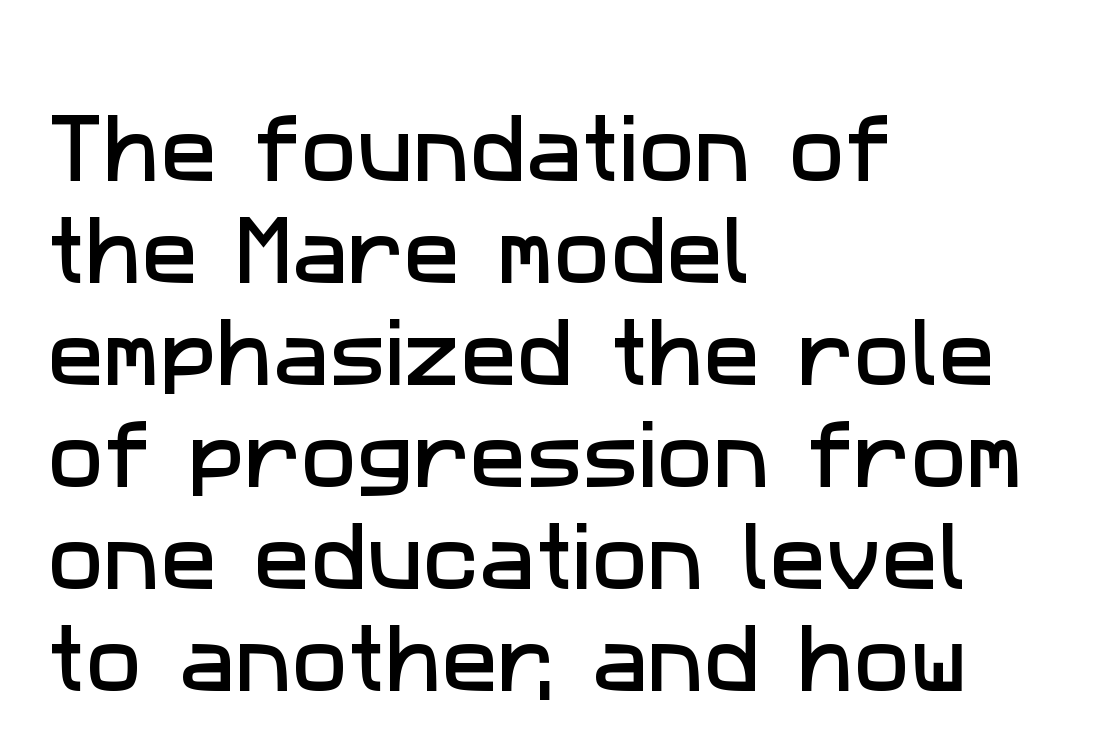
{"serif": "no", "width": "normal", "stroke_contrast": "low", "x_height": "medium", "monospaced": "no", "underline": "no", "align": "left", "line_spacing": "normal", "line_spacing_ratio": 1.36, "letter_spacing": "normal", "letter_spacing_em": 0.0, "glyph_px": 75}
